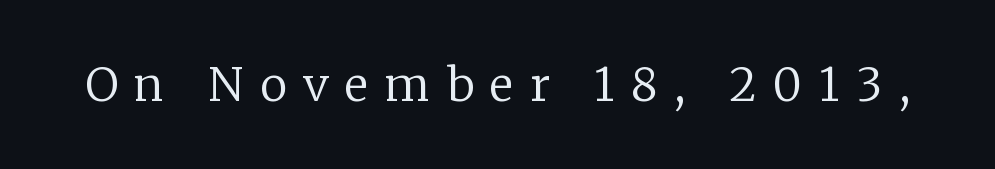
The image shows 46 px regular-weight serif type, upright; set unusually wide letter spacing (+0.36 em), not underlined; low stroke contrast and a medium x-height.
